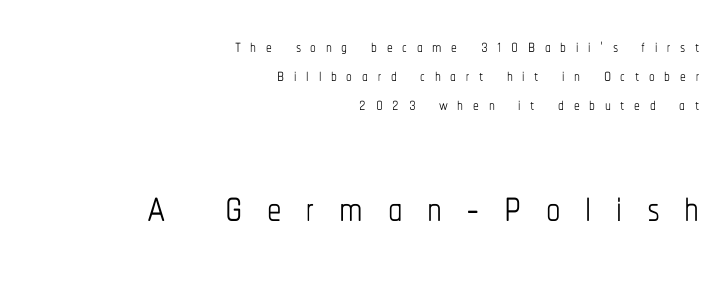
Q: Is the text bold? A: No.
Q: Is the text italic (slanted)? A: No, it is upright.
Q: Is the text underlined? A: No.
Q: How is the paragraph aligned? A: Right-aligned.
Q: Is the spacing between letters normal or unusually wide? A: Unusually wide.
Q: Is the spacing between lines tight, normal or loose? A: Normal.
Q: Which block of text is set in a larger size, the first (top) or the second (bottom)? A: The second (bottom) one.
Q: Width (condensed, normal, or wide)? A: Condensed.
Q: Stroke contrast? A: Low.
Q: x-height? A: Medium.
Q: Monospaced? A: No.
